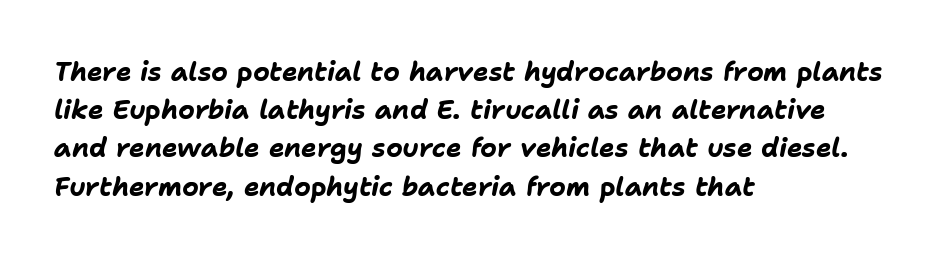
The image shows 26 px bold type, italic (leaning right); set left-aligned, normal line spacing (1.47x), normal letter spacing, not underlined.
